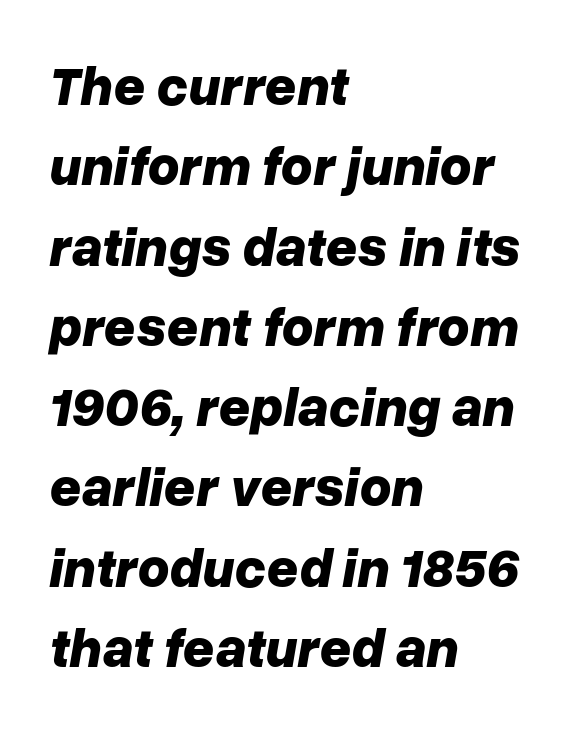
{"italic": "yes", "lean": "right", "slant_degrees": 10, "bold": "yes", "weight": "bold", "width": "normal", "stroke_contrast": "low", "x_height": "medium", "monospaced": "no", "underline": "no", "align": "left", "line_spacing": "normal", "line_spacing_ratio": 1.46, "letter_spacing": "normal", "letter_spacing_em": 0.0, "glyph_px": 55}
